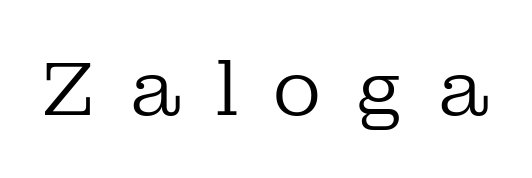
The image shows 76 px regular-weight serif type, upright; set unusually wide letter spacing (+0.44 em), not underlined; low stroke contrast and a medium x-height.
